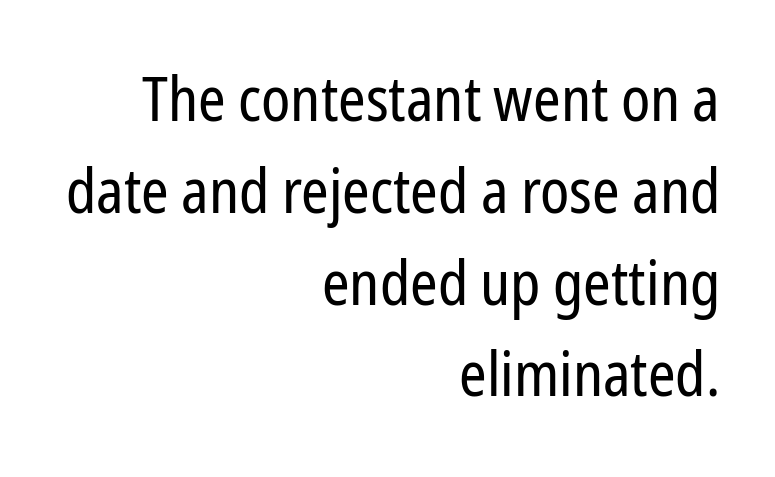
The image shows 62 px regular-weight, condensed sans-serif type, upright; set right-aligned, normal line spacing (1.48x), normal letter spacing, not underlined; low stroke contrast and a medium x-height.
